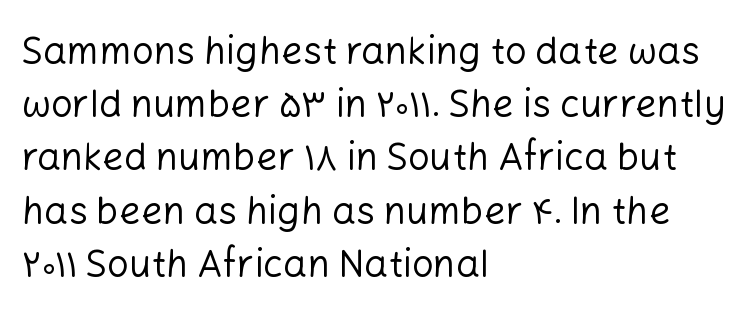
Q: Is the text bold? A: No.
Q: Is the text italic (slanted)? A: No, it is upright.
Q: Is the typeface a serif or a sans-serif typeface? A: Sans-serif.
Q: Is the text underlined? A: No.
Q: How is the paragraph aligned? A: Left-aligned.
Q: Is the spacing between letters normal or unusually wide? A: Normal.
Q: Is the spacing between lines tight, normal or loose? A: Normal.
Q: Width (condensed, normal, or wide)? A: Normal.
Q: Stroke contrast? A: Low.
Q: x-height? A: Medium.
Q: Monospaced? A: No.
